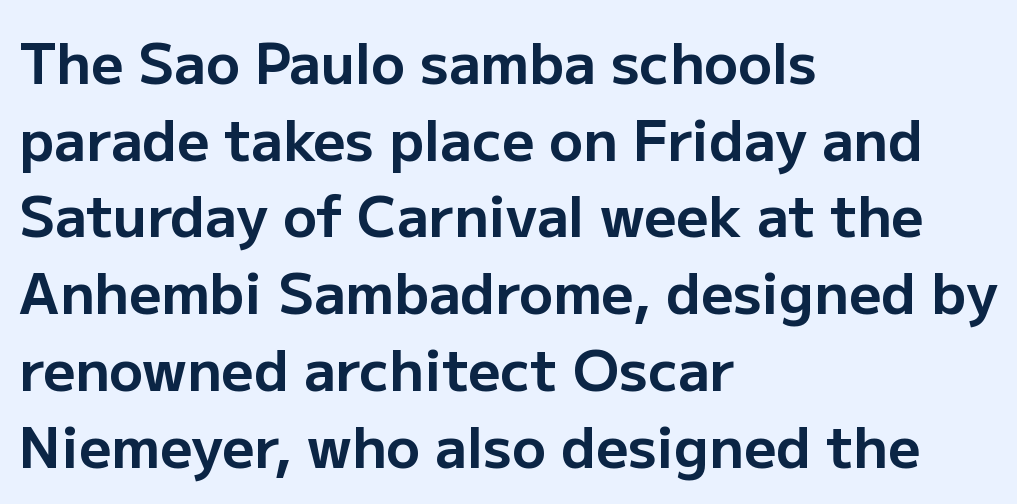
The image shows 56 px bold sans-serif type, upright; set left-aligned, normal line spacing (1.37x), normal letter spacing, not underlined; low stroke contrast and a medium x-height.
